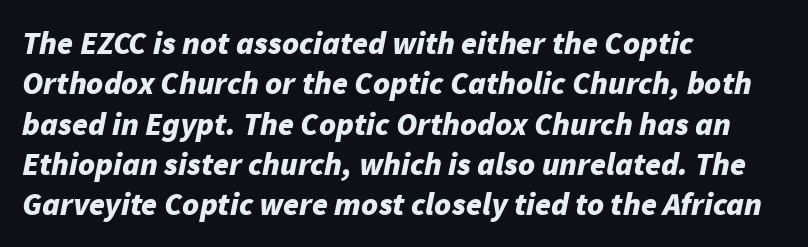
The image shows 32 px bold type, italic (leaning right); set left-aligned, normal line spacing (1.26x), normal letter spacing, not underlined; low stroke contrast and a medium x-height.
